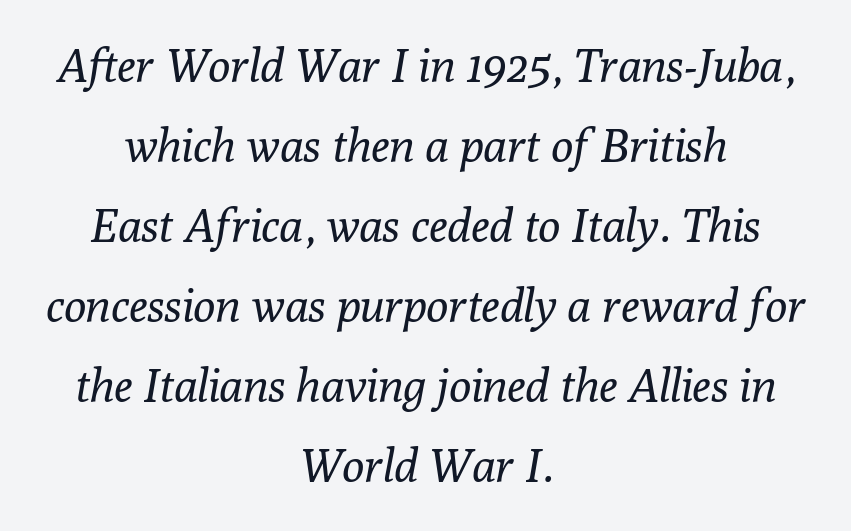
Q: Is the text bold? A: No.
Q: Is the text italic (slanted)? A: Yes, it leans right by about 10 degrees.
Q: Is the typeface a serif or a sans-serif typeface? A: Serif.
Q: Is the text underlined? A: No.
Q: How is the paragraph aligned? A: Centered.
Q: Is the spacing between letters normal or unusually wide? A: Normal.
Q: Width (condensed, normal, or wide)? A: Normal.
Q: Stroke contrast? A: Low.
Q: x-height? A: Medium.
Q: Monospaced? A: No.
